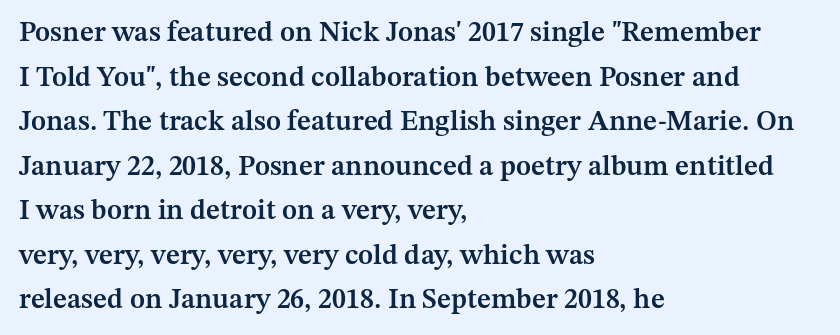
Students, this is semibold: more ink than regular, less than bold. Typeset ragged right — the left edge is the straight one. A roman cut, with each character standing at attention. This rendering features lettering with no underline.
